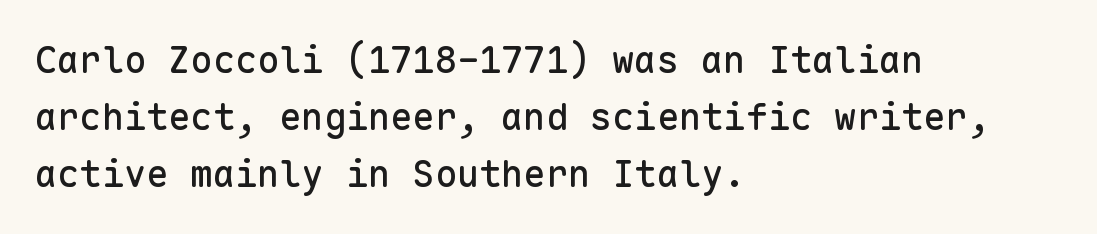
Students, note that the glyphs here touch the page at normal intervals. Is the block centered? No — it sits flush against the left margin. The zone under the glyphs is completely vacant. The letters march in equal steps, a hallmark of fixed-pitch type.
